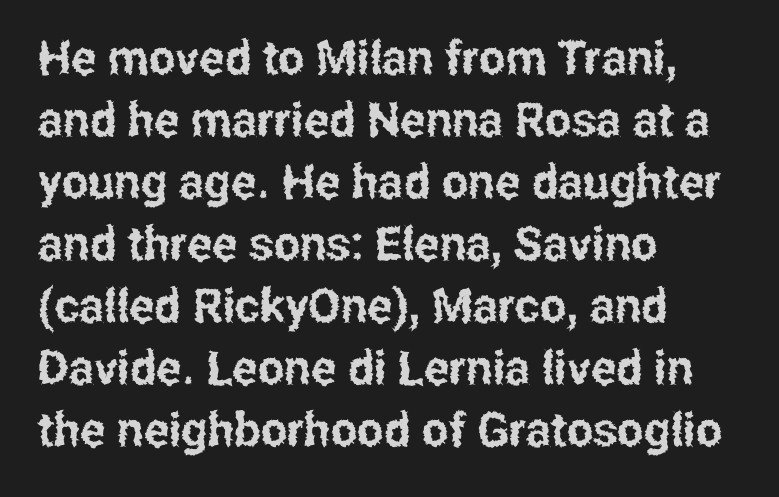
{"serif": "no", "italic": "no", "width": "condensed", "stroke_contrast": "low", "x_height": "medium", "monospaced": "no", "underline": "no", "align": "left", "line_spacing": "normal", "line_spacing_ratio": 1.32, "letter_spacing": "normal", "letter_spacing_em": 0.0, "glyph_px": 47}
